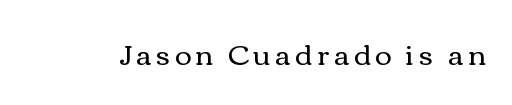
{"italic": "no", "bold": "no", "weight": "regular", "width": "wide", "x_height": "medium", "monospaced": "no", "underline": "no", "glyph_px": 28}
